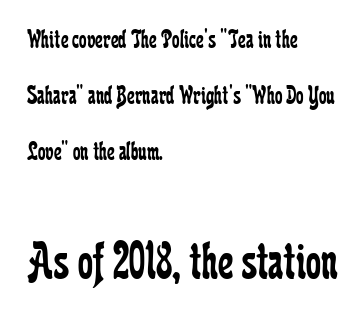
{"serif": "yes", "italic": "no", "bold": "no", "weight": "regular", "width": "condensed", "stroke_contrast": "low", "x_height": "medium", "monospaced": "no", "underline": "no", "align": "left", "line_spacing": "loose", "line_spacing_ratio": 2.07, "letter_spacing": "normal", "letter_spacing_em": 0.0, "larger_block": "second", "size_ratio": 2.0, "glyph_px": 54}
